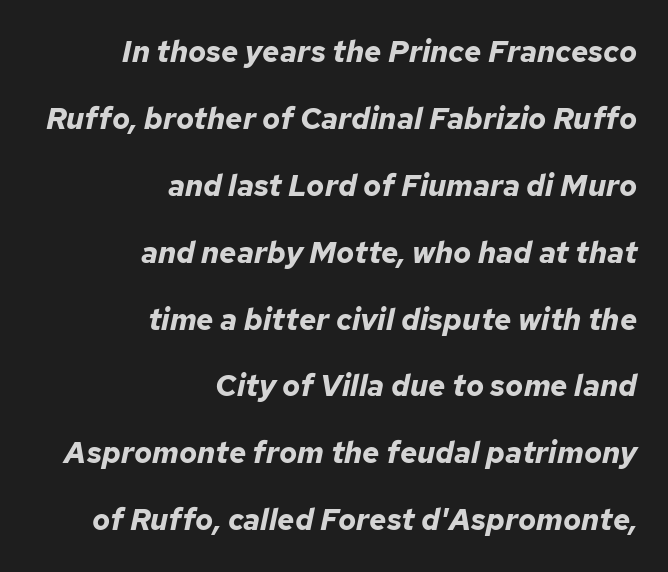
Q: Is the text bold? A: Yes.
Q: Is the text italic (slanted)? A: Yes, it leans right by about 12 degrees.
Q: Is the text underlined? A: No.
Q: How is the paragraph aligned? A: Right-aligned.
Q: Is the spacing between letters normal or unusually wide? A: Normal.
Q: Is the spacing between lines tight, normal or loose? A: Loose.
Q: Width (condensed, normal, or wide)? A: Normal.
Q: Stroke contrast? A: Low.
Q: x-height? A: Medium.
Q: Monospaced? A: No.
